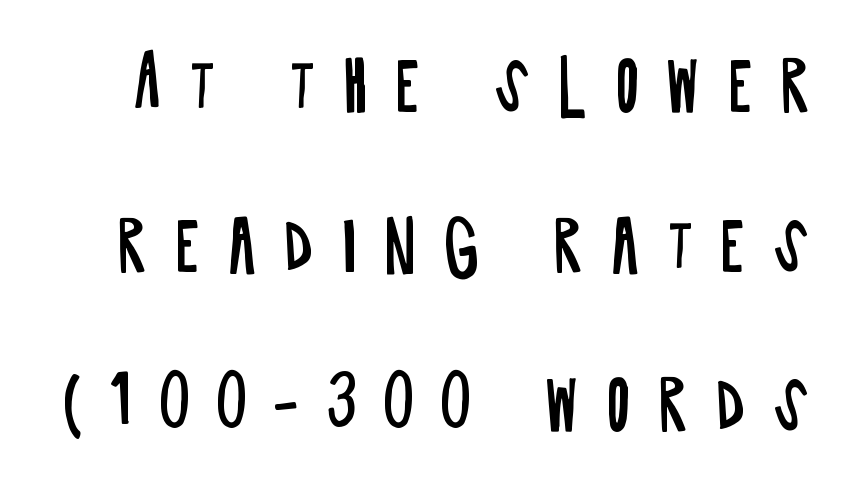
Q: Is the text bold? A: No.
Q: Is the text italic (slanted)? A: No, it is upright.
Q: Is the typeface a serif or a sans-serif typeface? A: Sans-serif.
Q: Is the text underlined? A: No.
Q: Is the spacing between letters normal or unusually wide? A: Unusually wide.
Q: Is the spacing between lines tight, normal or loose? A: Loose.
Q: Width (condensed, normal, or wide)? A: Condensed.
Q: Stroke contrast? A: Low.
Q: x-height? A: Large.
Q: Monospaced? A: No.
